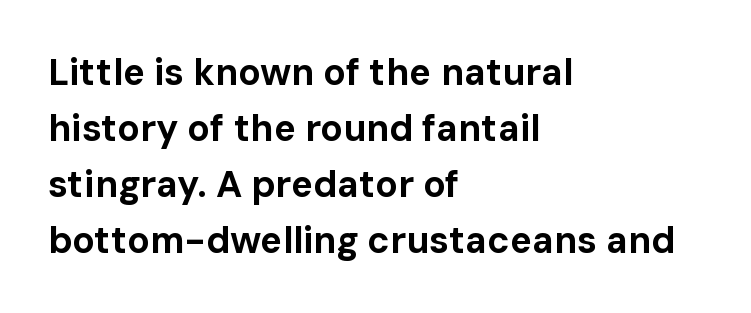
{"serif": "no", "italic": "no", "bold": "yes", "weight": "bold", "width": "normal", "stroke_contrast": "low", "x_height": "medium", "monospaced": "no", "underline": "no", "align": "left", "line_spacing": "normal", "line_spacing_ratio": 1.51, "letter_spacing": "normal", "letter_spacing_em": 0.0, "glyph_px": 37}
